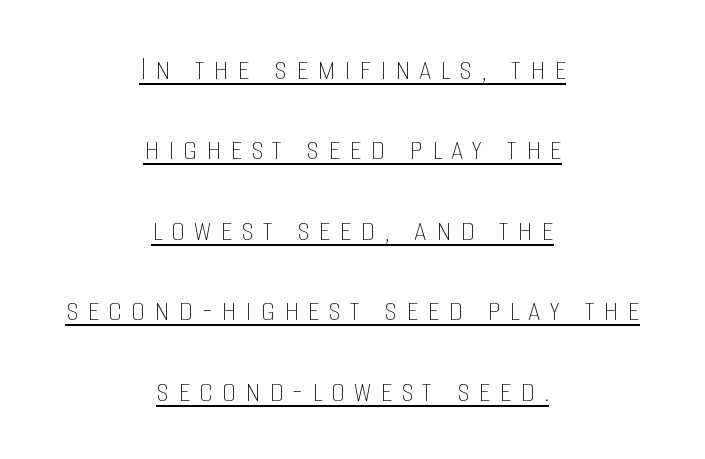
Q: Is the text bold? A: No.
Q: Is the text italic (slanted)? A: No, it is upright.
Q: Is the text underlined? A: Yes.
Q: How is the paragraph aligned? A: Centered.
Q: Is the spacing between letters normal or unusually wide? A: Unusually wide.
Q: Is the spacing between lines tight, normal or loose? A: Loose.
Q: Width (condensed, normal, or wide)? A: Condensed.
Q: Stroke contrast? A: Low.
Q: x-height? A: Large.
Q: Monospaced? A: No.
